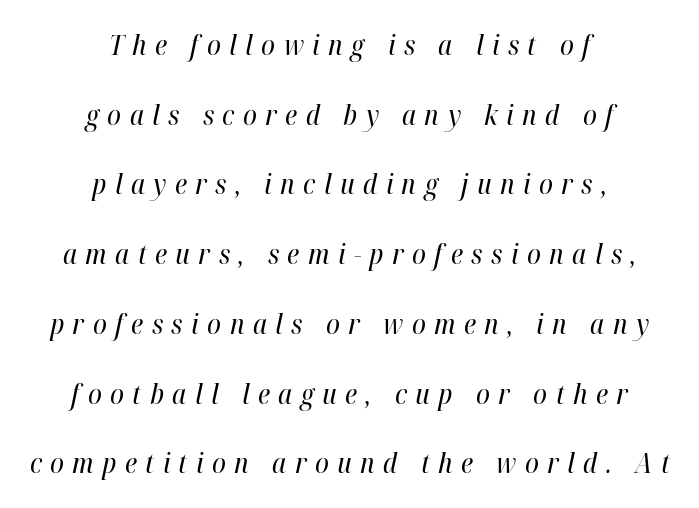
{"italic": "yes", "lean": "right", "slant_degrees": 12, "bold": "no", "weight": "regular", "width": "condensed", "stroke_contrast": "high", "x_height": "medium", "monospaced": "no", "underline": "no", "align": "center", "line_spacing": "loose", "line_spacing_ratio": 2.49, "letter_spacing": "wide", "letter_spacing_em": 0.3, "glyph_px": 28}
